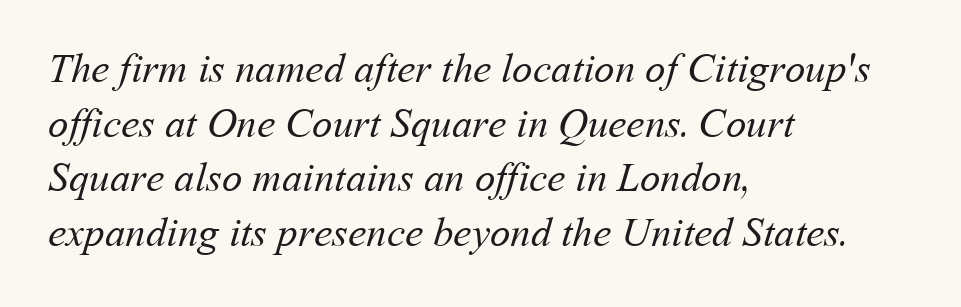
The vertical gap from one line to the next is medium. Beneath every word, the page is bare. This reads as an unemphasized weight, regular at the heaviest. The letters advance in unequal steps, a hallmark of proportional type. This sample is left-justified, so line endings fall wherever the words run out.
